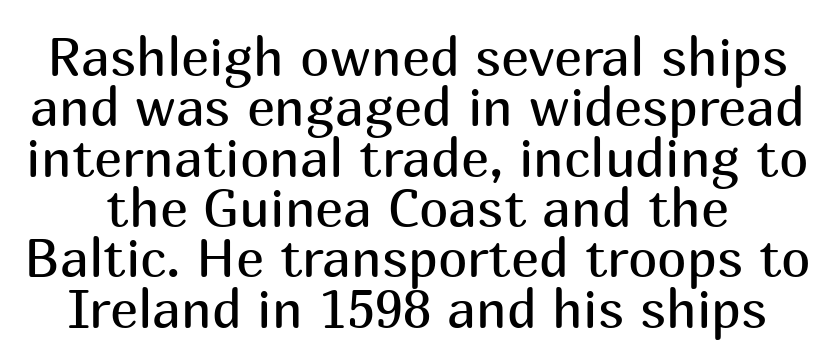
Ordinary non-slanted type is in use. Classification — sans serif. The gaps between neighbouring characters are ordinary and unremarkable. The strip under each line holds only bare page.
